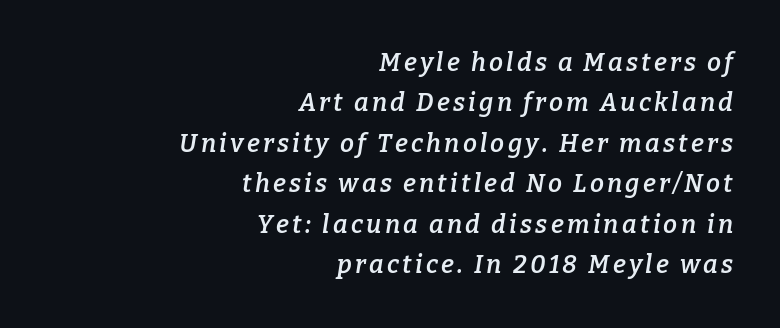
Is the block centered? No — it sits flush against the right margin. A typesetter would mark this as italic. The rendering uses a semibold face; strokes are thickened but not to full bold. The line-height multiplier appears to be the usual default.
